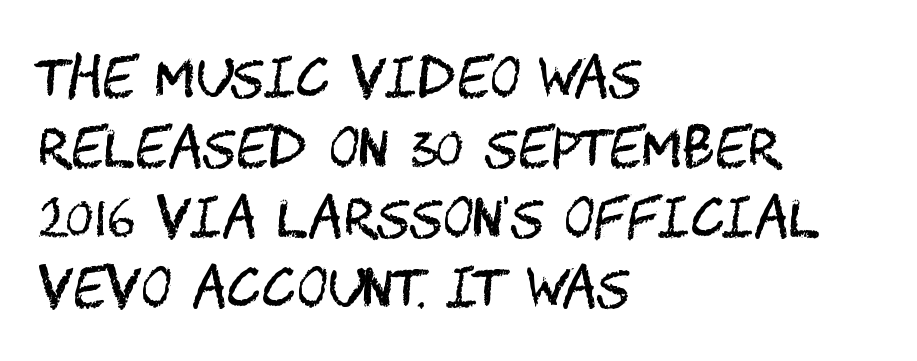
The image shows 53 px regular-weight, condensed sans-serif type, upright; set left-aligned, normal line spacing (1.32x), normal letter spacing, not underlined; medium stroke contrast and a large x-height.
